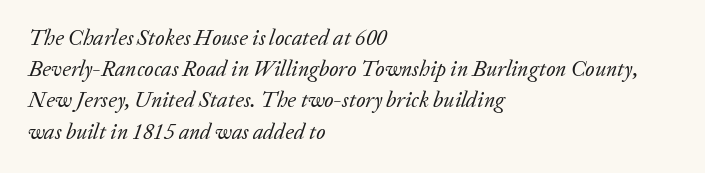
The image shows 22 px text type, italic (leaning right); set left-aligned, normal line spacing (1.42x), normal letter spacing, not underlined.
